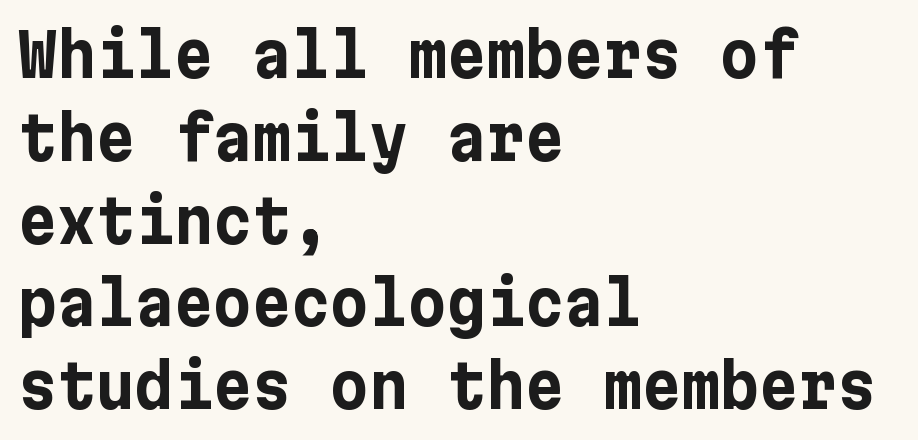
{"serif": "no", "italic": "no", "bold": "yes", "weight": "bold", "width": "normal", "stroke_contrast": "low", "x_height": "medium", "underline": "no", "align": "left", "line_spacing": "normal", "line_spacing_ratio": 1.38, "letter_spacing": "normal", "letter_spacing_em": 0.0, "glyph_px": 60}
